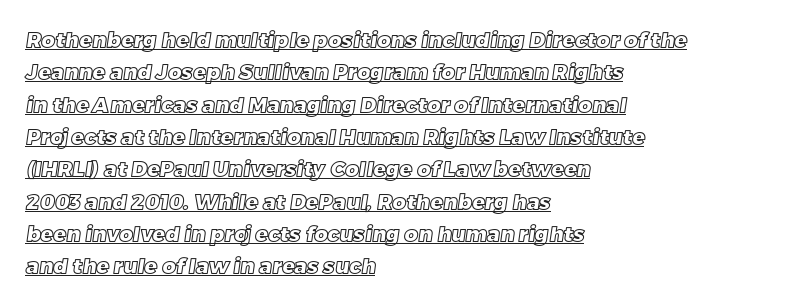
{"underline": "yes", "align": "left", "line_spacing": "normal", "line_spacing_ratio": 1.54, "letter_spacing": "normal", "letter_spacing_em": 0.0, "glyph_px": 21}
